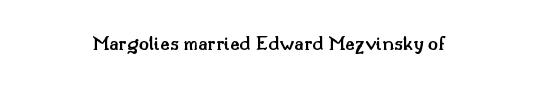
The image shows 21 px text type, upright; set centered, normal letter spacing, not underlined.
